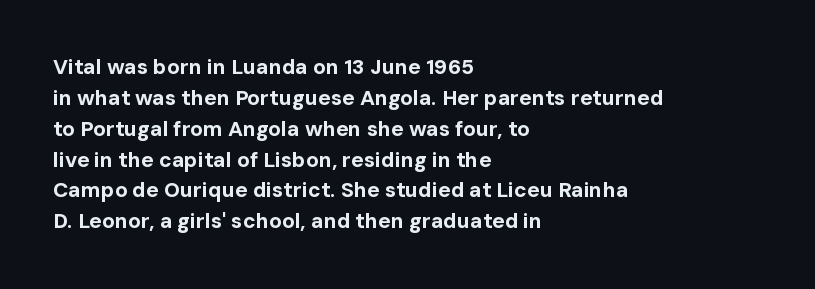
The image shows 21 px bold type, upright; set left-aligned, normal line spacing (1.47x), normal letter spacing, not underlined.
